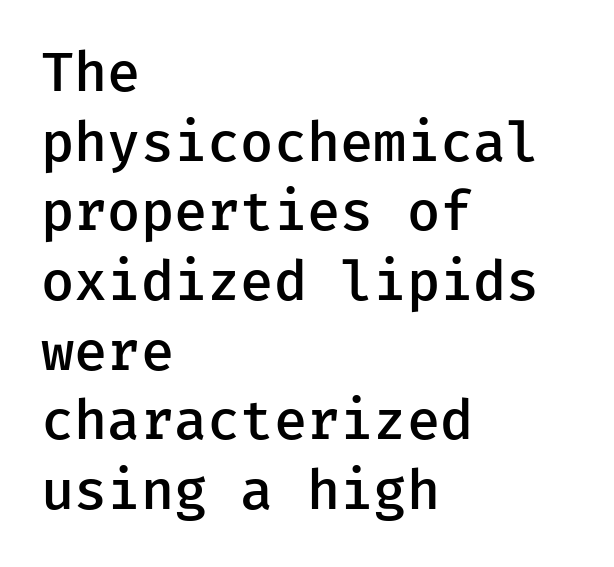
{"serif": "no", "italic": "no", "bold": "semi", "weight": "semibold", "width": "normal", "stroke_contrast": "low", "x_height": "medium", "monospaced": "yes", "underline": "no", "align": "left", "line_spacing": "normal", "line_spacing_ratio": 1.29, "letter_spacing": "normal", "letter_spacing_em": 0.0, "glyph_px": 54}
